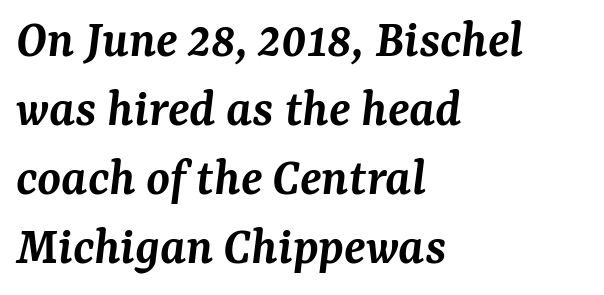
Q: Is the text bold? A: Semi-bold.
Q: Is the text italic (slanted)? A: Yes, it leans right by about 7 degrees.
Q: Is the typeface a serif or a sans-serif typeface? A: Serif.
Q: Is the text underlined? A: No.
Q: How is the paragraph aligned? A: Left-aligned.
Q: Is the spacing between letters normal or unusually wide? A: Normal.
Q: Is the spacing between lines tight, normal or loose? A: Normal.
Q: Width (condensed, normal, or wide)? A: Normal.
Q: Stroke contrast? A: Medium.
Q: x-height? A: Medium.
Q: Monospaced? A: No.
